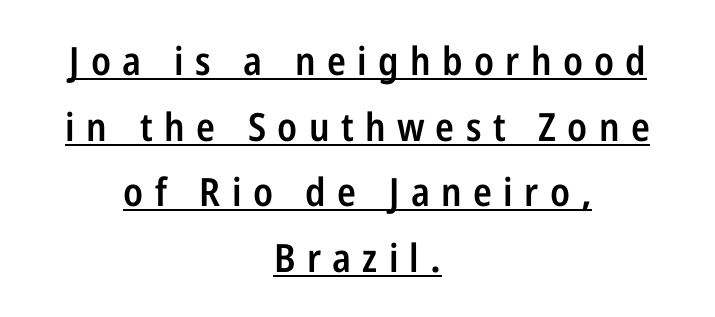
The image shows 39 px semibold, condensed sans-serif type, upright; set centered, normal line spacing (1.68x), unusually wide letter spacing (+0.29 em), underlined; low stroke contrast and a medium x-height.
